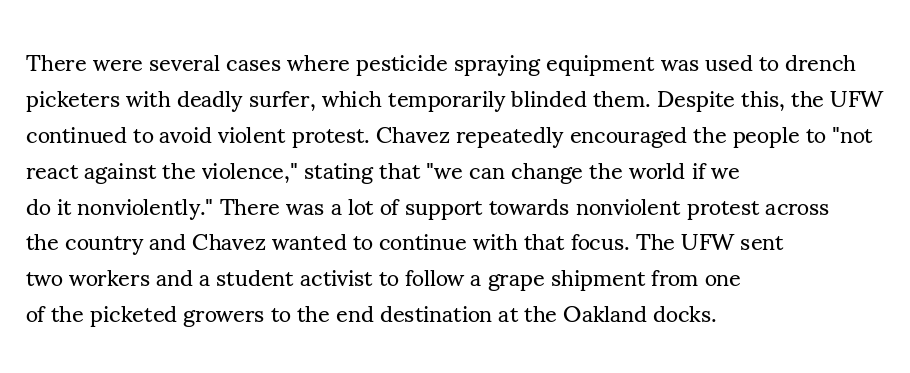
Q: Is the text bold? A: No.
Q: Is the text italic (slanted)? A: No, it is upright.
Q: Is the text underlined? A: No.
Q: How is the paragraph aligned? A: Left-aligned.
Q: Is the spacing between letters normal or unusually wide? A: Normal.
Q: Is the spacing between lines tight, normal or loose? A: Normal.
